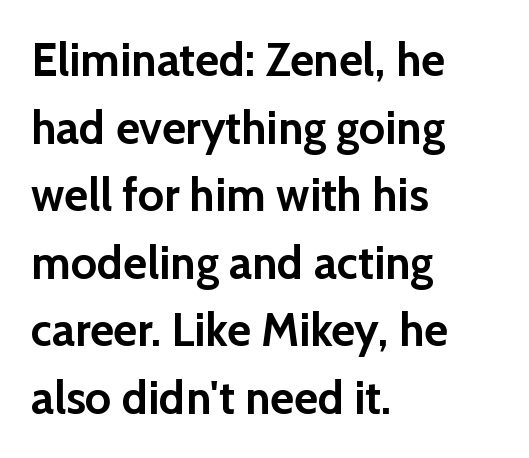
The type family on display is of the sans-serif kind. The face used here is rendered with its standard letterfit. Here the designer chose a conventional face with non-uniform glyph widths. The lettering stays uniformly vertical, giving the passage a roman look.
